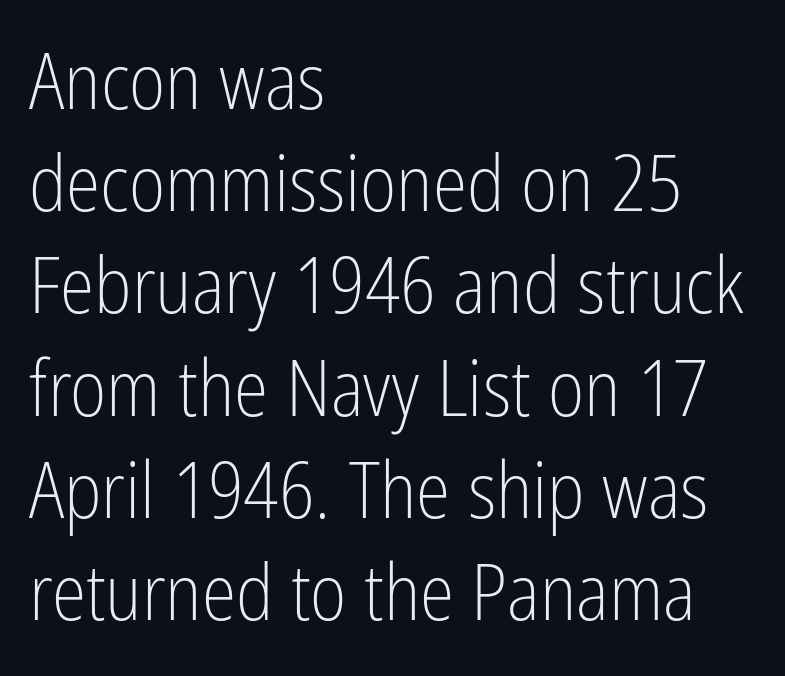
Q: Is the text bold? A: No.
Q: Is the text italic (slanted)? A: No, it is upright.
Q: Is the typeface a serif or a sans-serif typeface? A: Sans-serif.
Q: Is the text underlined? A: No.
Q: How is the paragraph aligned? A: Left-aligned.
Q: Is the spacing between letters normal or unusually wide? A: Normal.
Q: Is the spacing between lines tight, normal or loose? A: Normal.
Q: Width (condensed, normal, or wide)? A: Condensed.
Q: Stroke contrast? A: Low.
Q: x-height? A: Medium.
Q: Monospaced? A: No.
